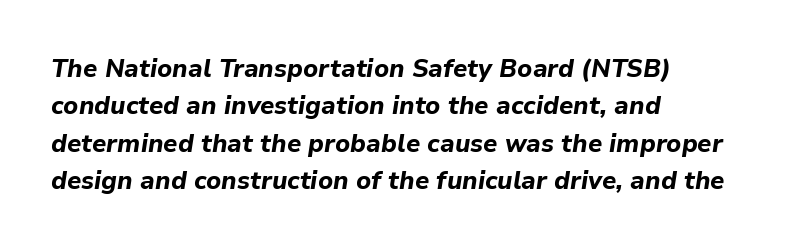
Leading matches the norm, producing a regular column. The strokes are fattened all the way to bold. Honestly, the letter spacing is just normal — you wouldn't notice it. Unmarked baselines from the first word to the last.
